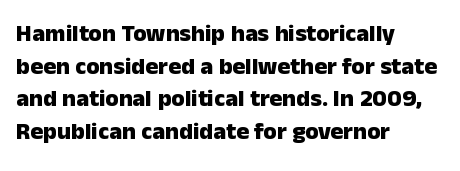
The rendering uses a moderate line-height, typical for paragraphs. The typography opts for an upright posture over an oblique one. Each word holds together tightly as a unit, with standard inter-letter gaps. Left-aligned paragraph, ragged on the right. The sample has been set heavy, in full bold. The string is rendered with underlining switched off.
